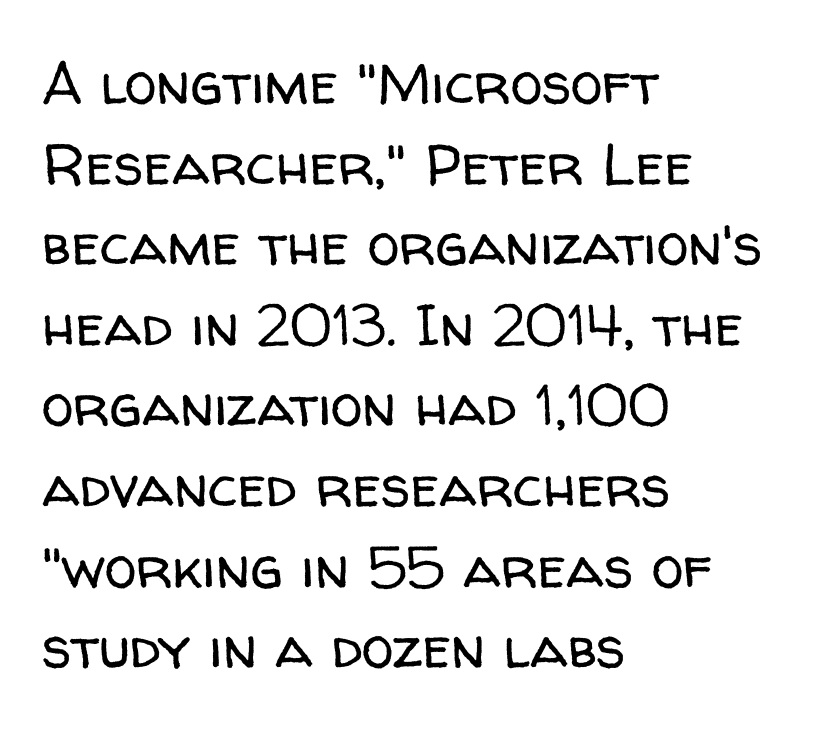
The image shows 58 px regular-weight sans-serif type, upright; set left-aligned, normal line spacing (1.39x), normal letter spacing, not underlined; low stroke contrast and a medium x-height.
